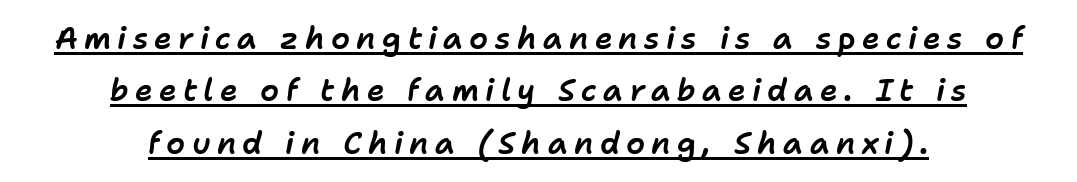
The image shows 30 px text type, italic (leaning right); set centered, line spacing 1.75x, unusually wide letter spacing (+0.21 em), underlined; low stroke contrast and a medium x-height.
